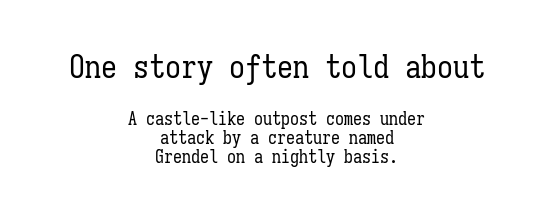
Q: Is the text bold? A: No.
Q: Is the text italic (slanted)? A: No, it is upright.
Q: Is the text underlined? A: No.
Q: How is the paragraph aligned? A: Centered.
Q: Is the spacing between letters normal or unusually wide? A: Normal.
Q: Is the spacing between lines tight, normal or loose? A: Tight.
Q: Which block of text is set in a larger size, the first (top) or the second (bottom)? A: The first (top) one.
Q: Width (condensed, normal, or wide)? A: Condensed.
Q: Stroke contrast? A: Low.
Q: x-height? A: Medium.
Q: Monospaced? A: Yes.
